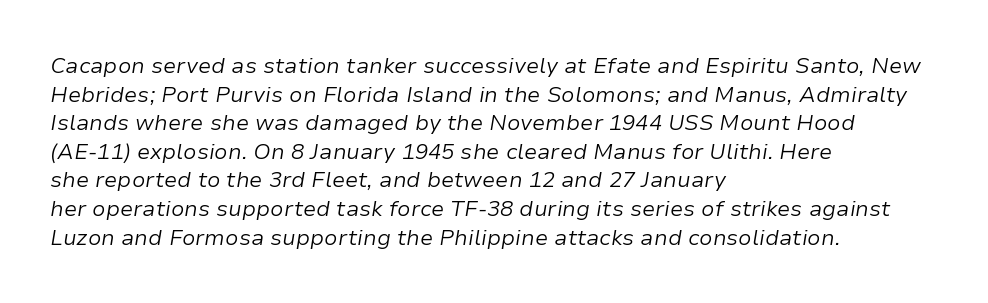
Emphasis-style slanted type is in use. Leftover space on each line is placed entirely after the last word. Evenly set lines give the paragraph a standard silhouette. The passage shown has conventional tracking throughout. Only glyphs here, with clear space below each row.
